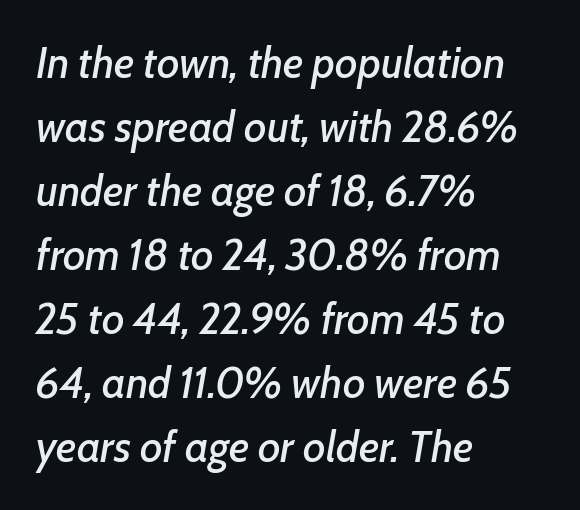
Q: Is the text italic (slanted)? A: Yes, it leans right by about 7 degrees.
Q: Is the text underlined? A: No.
Q: How is the paragraph aligned? A: Left-aligned.
Q: Is the spacing between letters normal or unusually wide? A: Normal.
Q: Is the spacing between lines tight, normal or loose? A: Normal.
Q: Width (condensed, normal, or wide)? A: Normal.
Q: Stroke contrast? A: Low.
Q: x-height? A: Medium.
Q: Monospaced? A: No.
